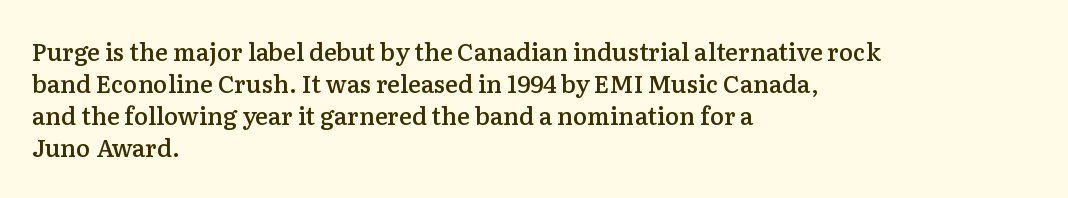
The string is rendered with underlining switched off. Stroke thickness is moderately raised; the sample reads as semibold. Tracking here is standard; glyphs follow each other at the usual distance. The block of text has a typical density, with ordinary space between rows.
